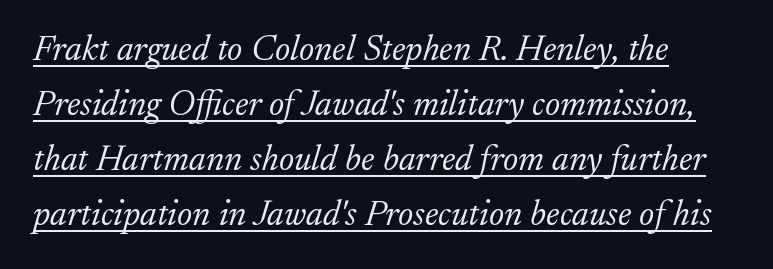
You could not count columns in this text — the font is proportionally spaced. Unbolded letterforms with no extra heft. If you measured baseline to baseline, you'd find a middling distance. A typesetter would call this zero additional tracking.
